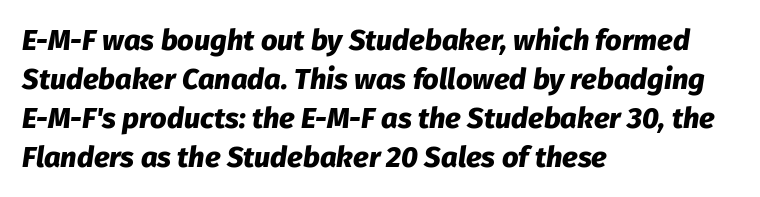
The specimen reads as italic at a glance. Check the space under the baseline: it is left empty. The designer left line spacing at the default. Is the letter spacing exaggerated? No — it looks like the ordinary default. The strokes are fattened all the way to bold. Note the varied advance widths — an 'i' is clearly narrower than an 'm'.
